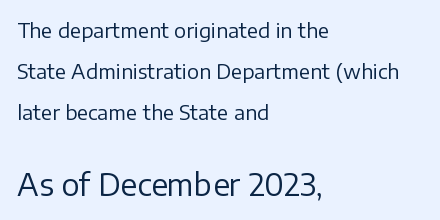
Each letter keeps its own natural width here, so spacing adapts to shape. Honestly, the letter spacing is just normal — you wouldn't notice it. A clean baseline with only descenders dipping below it. The line-height multiplier appears high, well above default.
